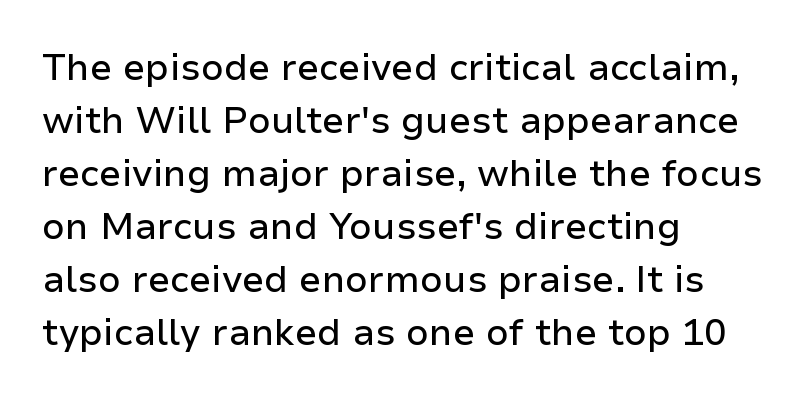
Q: Is the text italic (slanted)? A: No, it is upright.
Q: Is the typeface a serif or a sans-serif typeface? A: Sans-serif.
Q: Is the text underlined? A: No.
Q: How is the paragraph aligned? A: Left-aligned.
Q: Is the spacing between letters normal or unusually wide? A: Normal.
Q: Is the spacing between lines tight, normal or loose? A: Normal.
Q: Width (condensed, normal, or wide)? A: Normal.
Q: Stroke contrast? A: Low.
Q: x-height? A: Medium.
Q: Monospaced? A: No.
